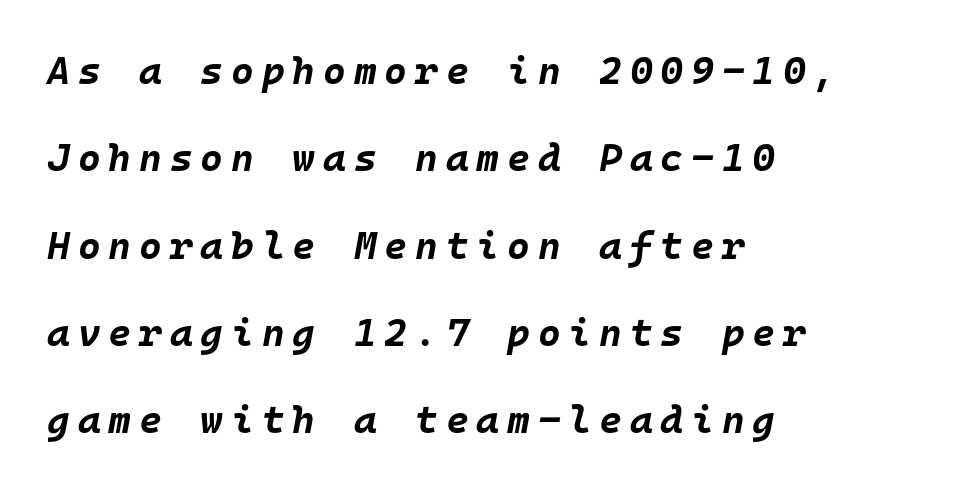
{"italic": "yes", "lean": "right", "slant_degrees": 10, "bold": "yes", "weight": "bold", "width": "normal", "stroke_contrast": "low", "x_height": "large", "monospaced": "yes", "underline": "no", "align": "left", "line_spacing": "loose", "line_spacing_ratio": 2.24, "letter_spacing": "wide", "letter_spacing_em": 0.2, "glyph_px": 39}
